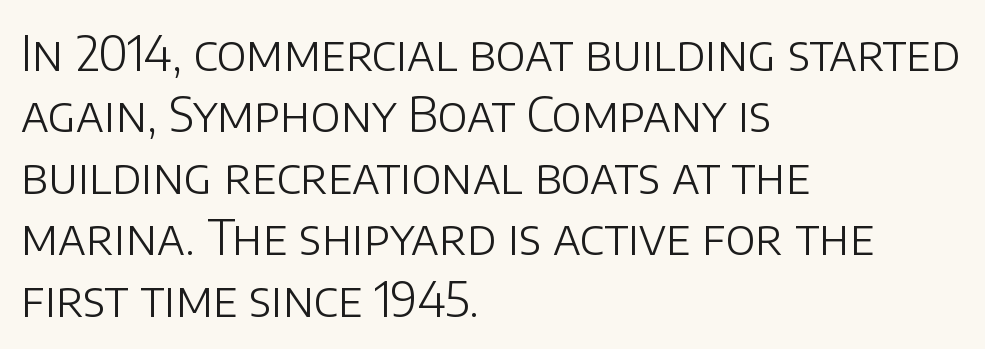
{"serif": "no", "italic": "no", "bold": "no", "weight": "light", "width": "normal", "stroke_contrast": "low", "x_height": "large", "monospaced": "no", "underline": "no", "align": "left", "line_spacing": "normal", "line_spacing_ratio": 1.28, "letter_spacing": "normal", "letter_spacing_em": 0.0, "glyph_px": 48}
